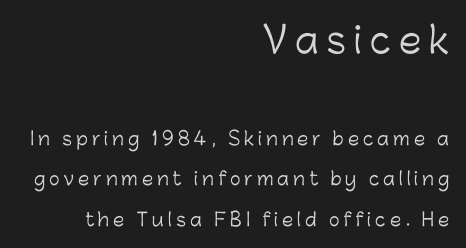
Q: Is the text bold? A: No.
Q: Is the text italic (slanted)? A: No, it is upright.
Q: Is the typeface a serif or a sans-serif typeface? A: Sans-serif.
Q: Is the text underlined? A: No.
Q: How is the paragraph aligned? A: Right-aligned.
Q: Is the spacing between letters normal or unusually wide? A: Unusually wide.
Q: Is the spacing between lines tight, normal or loose? A: Loose.
Q: Which block of text is set in a larger size, the first (top) or the second (bottom)? A: The first (top) one.
Q: Width (condensed, normal, or wide)? A: Normal.
Q: Stroke contrast? A: Low.
Q: x-height? A: Medium.
Q: Monospaced? A: No.
